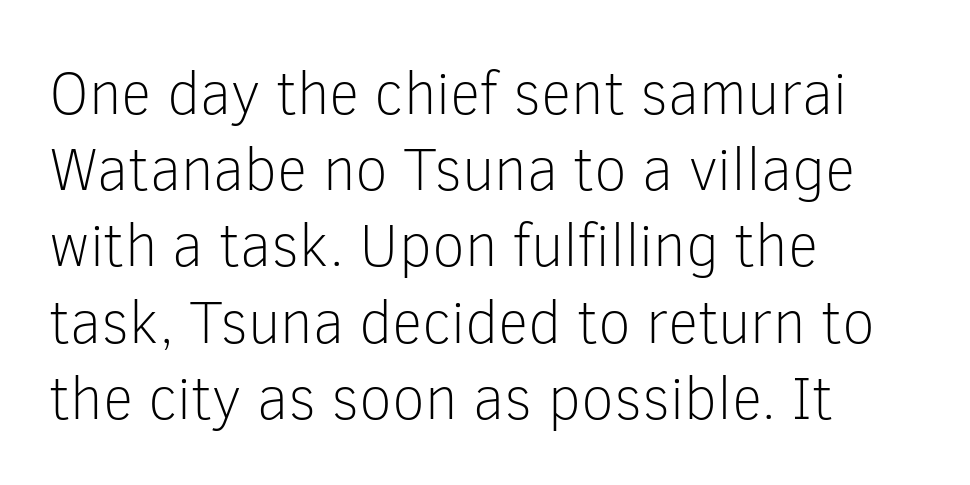
The image shows 60 px light sans-serif type, upright; set left-aligned, normal line spacing (1.27x), normal letter spacing, not underlined; low stroke contrast and a medium x-height.
